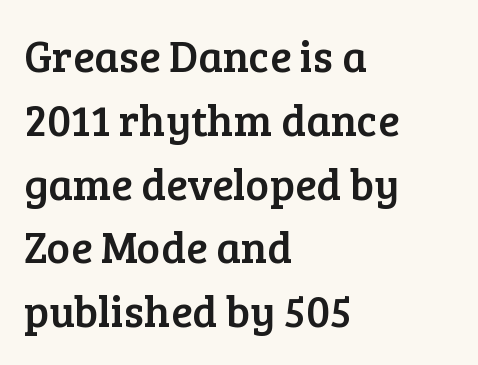
Horizontal bands of white between lines are of average thickness. Leftover space on each line is placed entirely after the last word. In terms of posture, this sample is upright. Check the space under the baseline: it is left empty.
